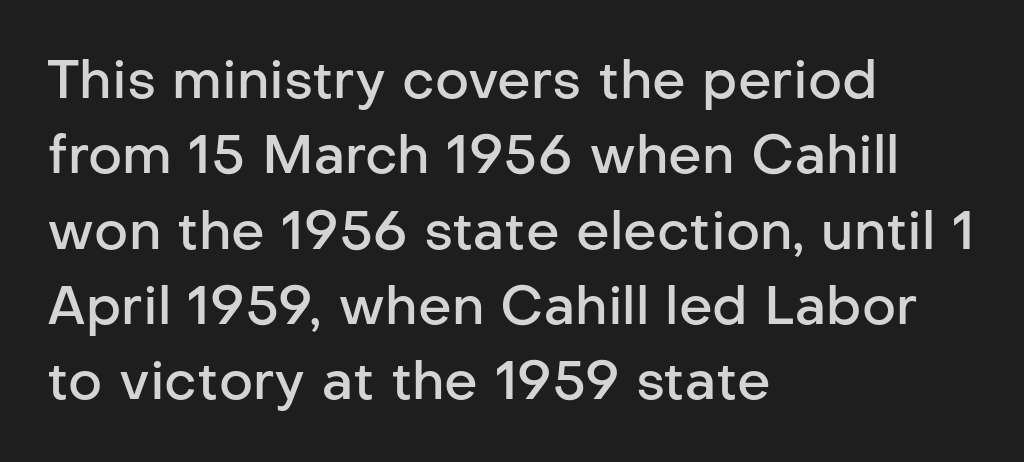
Alignment: flush left. The letters stand upright; this is a roman face. Varying glyph widths throughout — classic text-font behaviour. Compared with typical body copy, the letter spacing here is the same. Descender tails drop into unmarked territory. This is moderately heavy type, rendered in semibold.
